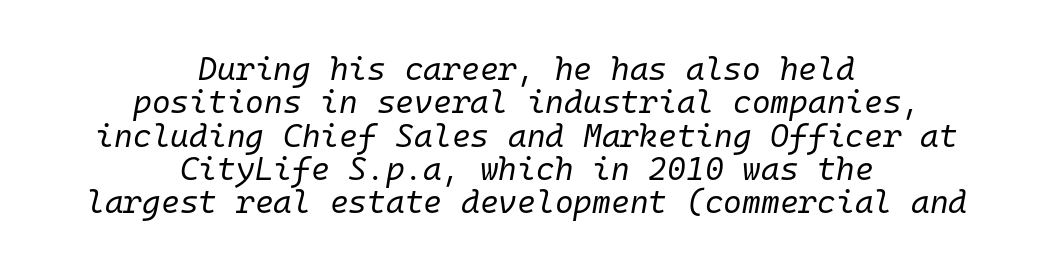
Q: Is the text bold? A: No.
Q: Is the text italic (slanted)? A: Yes, it leans right by about 10 degrees.
Q: Is the text underlined? A: No.
Q: How is the paragraph aligned? A: Centered.
Q: Is the spacing between letters normal or unusually wide? A: Normal.
Q: Is the spacing between lines tight, normal or loose? A: Tight.
Q: Width (condensed, normal, or wide)? A: Normal.
Q: Stroke contrast? A: Low.
Q: x-height? A: Medium.
Q: Monospaced? A: Yes.
